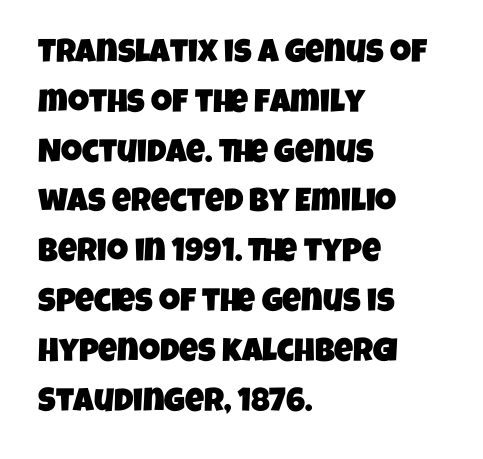
Q: Is the typeface a serif or a sans-serif typeface? A: Sans-serif.
Q: Is the text underlined? A: No.
Q: How is the paragraph aligned? A: Left-aligned.
Q: Is the spacing between letters normal or unusually wide? A: Normal.
Q: Is the spacing between lines tight, normal or loose? A: Normal.
Q: Width (condensed, normal, or wide)? A: Condensed.
Q: Stroke contrast? A: Low.
Q: x-height? A: Large.
Q: Monospaced? A: No.
